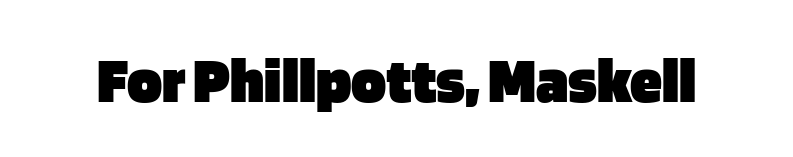
Q: Is the text bold? A: Yes.
Q: Is the text italic (slanted)? A: No, it is upright.
Q: Is the typeface a serif or a sans-serif typeface? A: Sans-serif.
Q: Is the text underlined? A: No.
Q: Is the spacing between letters normal or unusually wide? A: Normal.
Q: Width (condensed, normal, or wide)? A: Normal.
Q: Stroke contrast? A: Low.
Q: x-height? A: Large.
Q: Monospaced? A: No.
